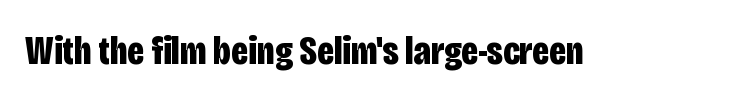
The image shows 41 px bold, condensed sans-serif type, upright; set normal letter spacing, not underlined; low stroke contrast and a large x-height.
